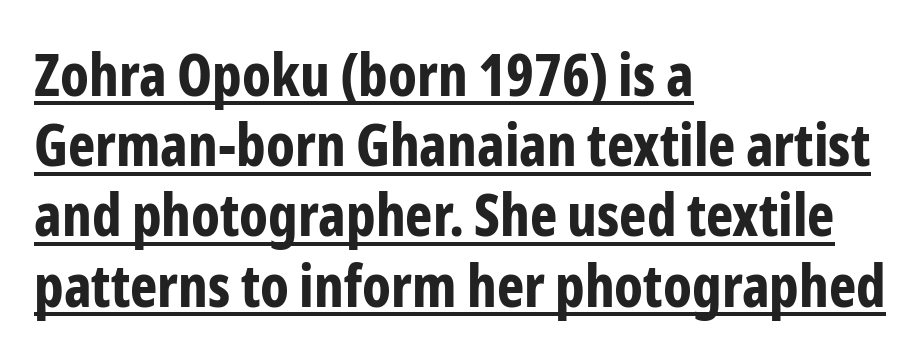
Q: Is the text bold? A: Yes.
Q: Is the text italic (slanted)? A: No, it is upright.
Q: Is the typeface a serif or a sans-serif typeface? A: Sans-serif.
Q: Is the text underlined? A: Yes.
Q: How is the paragraph aligned? A: Left-aligned.
Q: Is the spacing between letters normal or unusually wide? A: Normal.
Q: Width (condensed, normal, or wide)? A: Condensed.
Q: Stroke contrast? A: Low.
Q: x-height? A: Medium.
Q: Monospaced? A: No.
